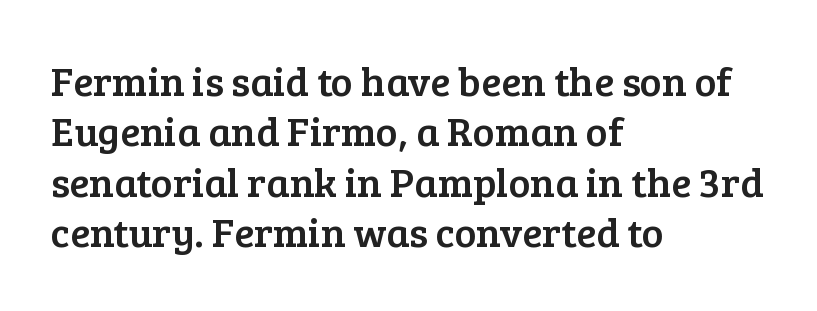
The image shows 41 px serif type, upright; set left-aligned, line spacing 1.23x, normal letter spacing, not underlined; low stroke contrast and a medium x-height.
